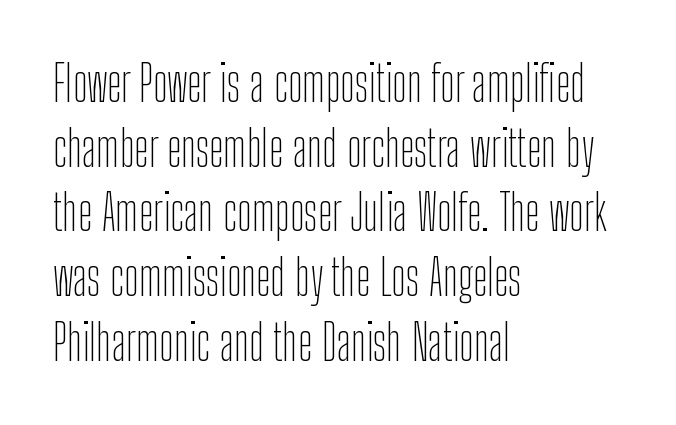
The image shows 49 px thin, condensed sans-serif type, upright; set left-aligned, normal line spacing (1.32x), normal letter spacing, not underlined; low stroke contrast and a medium x-height.
